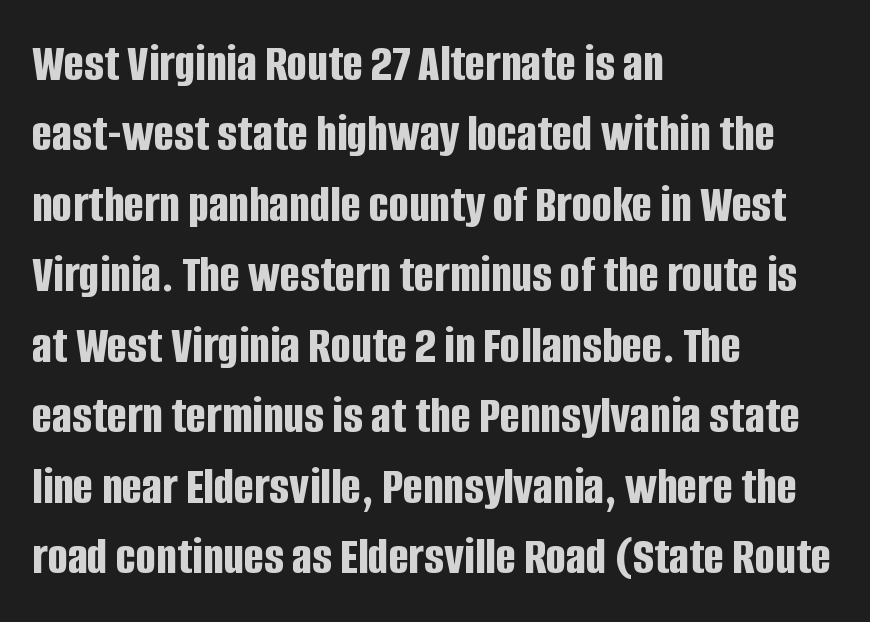
{"serif": "no", "italic": "no", "bold": "yes", "weight": "bold", "width": "condensed", "stroke_contrast": "low", "x_height": "large", "monospaced": "no", "underline": "no", "align": "left", "line_spacing": "normal", "line_spacing_ratio": 1.33, "letter_spacing": "normal", "letter_spacing_em": 0.0, "glyph_px": 53}
